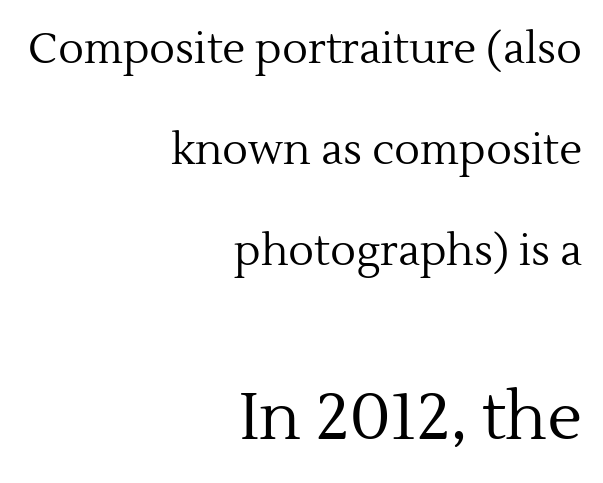
Q: Is the text bold? A: No.
Q: Is the text italic (slanted)? A: No, it is upright.
Q: Is the typeface a serif or a sans-serif typeface? A: Serif.
Q: Is the text underlined? A: No.
Q: How is the paragraph aligned? A: Right-aligned.
Q: Is the spacing between letters normal or unusually wide? A: Normal.
Q: Is the spacing between lines tight, normal or loose? A: Loose.
Q: Which block of text is set in a larger size, the first (top) or the second (bottom)? A: The second (bottom) one.
Q: Width (condensed, normal, or wide)? A: Normal.
Q: x-height? A: Medium.
Q: Monospaced? A: No.
